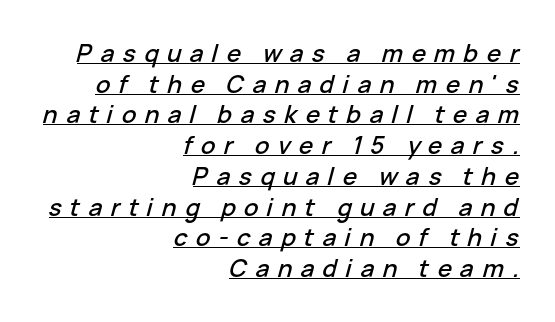
{"italic": "yes", "lean": "right", "slant_degrees": 15, "underline": "yes", "align": "right", "line_spacing": "normal", "line_spacing_ratio": 1.28, "letter_spacing": "wide", "letter_spacing_em": 0.35, "glyph_px": 24}
